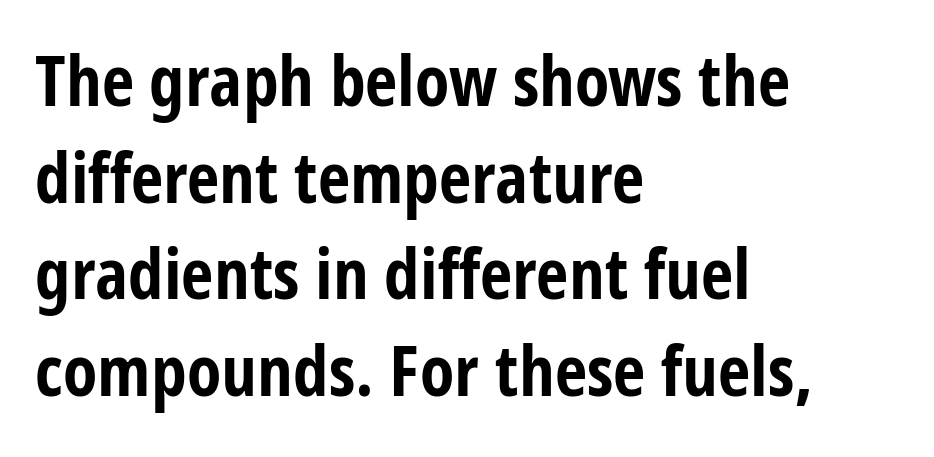
The specimen reads as upright at a glance. The setting favours the left margin, as ordinary paragraphs usually do. Varying glyph widths throughout — classic text-font behaviour. Compared with an ordinary text face, these strokes are far heavier — a full bold. What kind of face is this? One without serifs — a sans. The rows are spaced the way most documents space them.
